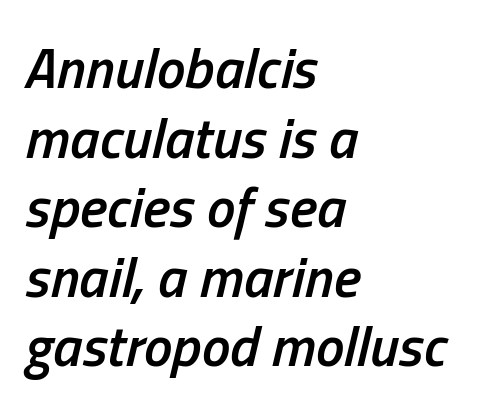
{"italic": "yes", "lean": "right", "slant_degrees": 13, "bold": "semi", "weight": "semibold", "width": "condensed", "stroke_contrast": "low", "x_height": "medium", "monospaced": "no", "underline": "no", "align": "left", "line_spacing_ratio": 1.22, "letter_spacing": "normal", "letter_spacing_em": 0.0, "glyph_px": 57}
